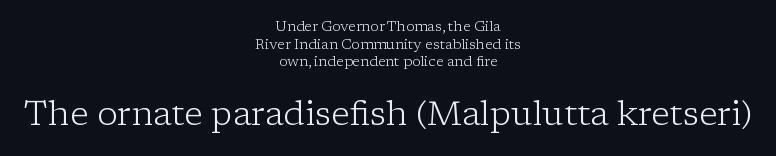
This sample uses plain, unmodified letter spacing. Decoration check: the copy has no underline. Reading down the block, each line starts at a different indent, mirrored at its end. The more generous point size was reserved for the lower chunk. In terms of posture, this sample is upright.
